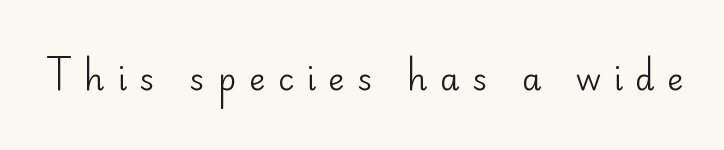
The axis of the letterforms is exactly vertical. A clean baseline with only descenders dipping below it. There is plenty of visible air inserted between adjacent glyphs. No feet cap the strokes, marking this as sans-serif type.
